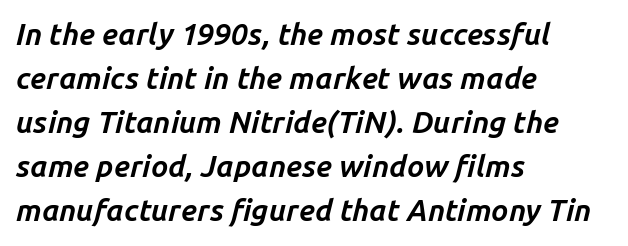
The image shows 30 px bold type, italic (leaning right); set left-aligned, normal line spacing (1.47x), normal letter spacing, not underlined; low stroke contrast and a medium x-height.
